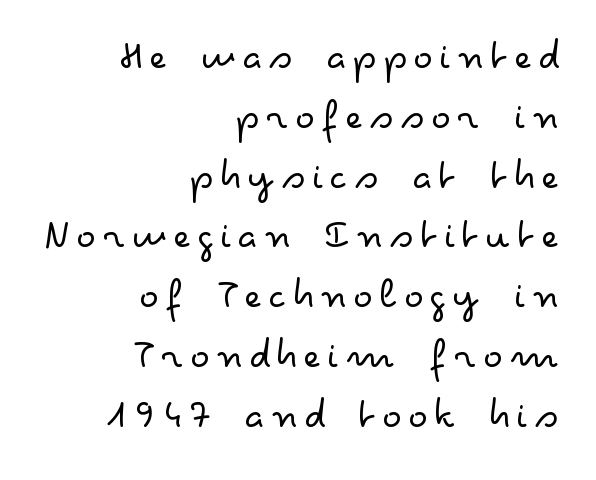
Spacing verdict: proportional, widths tailored to each character. Caption: multi-line text, flush right, ragged left. In terms of leading, this rendering sits right in the middle. A quiet, ordinary-to-light weight characterises the typeface. The face used here is a sans, in the tradition of grotesques and geometrics. Descenders hang freely into open space.
